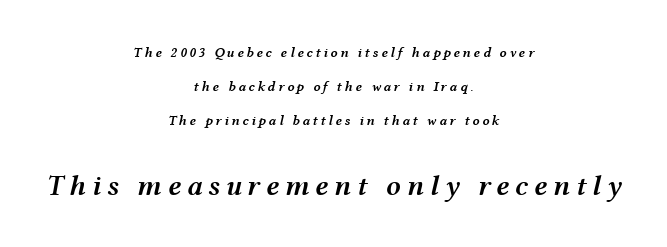
The image shows 29 px semibold, wide type, italic (leaning right); set centered, loose line spacing (2.42x), not underlined; the second (bottom) block is 2.07x larger; medium stroke contrast and a medium x-height.
